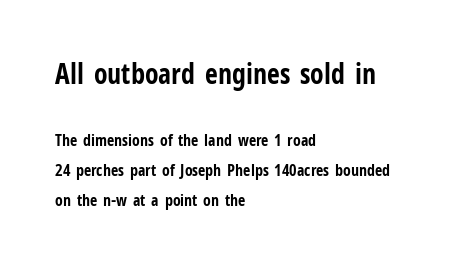
{"serif": "no", "italic": "no", "bold": "yes", "weight": "bold", "width": "condensed", "stroke_contrast": "low", "x_height": "medium", "monospaced": "no", "underline": "no", "align": "left", "line_spacing_ratio": 1.86, "letter_spacing": "normal", "letter_spacing_em": 0.0, "larger_block": "first", "size_ratio": 1.75, "glyph_px": 28}
